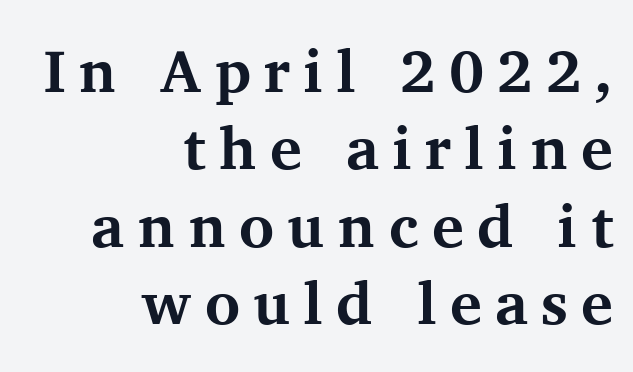
Caption: multi-line text, flush right, ragged left. Look at the tracking — it's clearly loosened, letters drifting apart. Ascenders rise straight up at ninety degrees. A clean baseline with only descenders dipping below it. You could not count columns in this text — the font is proportionally spaced.
